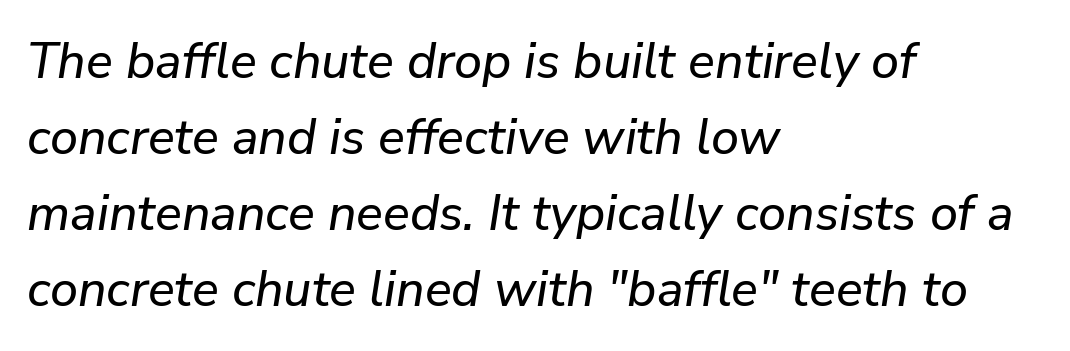
The image shows 50 px text type, italic (leaning right); set left-aligned, normal line spacing (1.52x), normal letter spacing, not underlined; low stroke contrast and a medium x-height.
